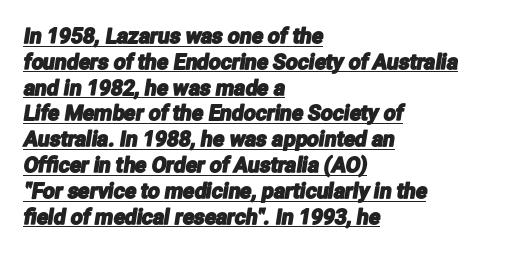
Q: Is the text underlined? A: Yes.
Q: How is the paragraph aligned? A: Left-aligned.
Q: Is the spacing between letters normal or unusually wide? A: Normal.
